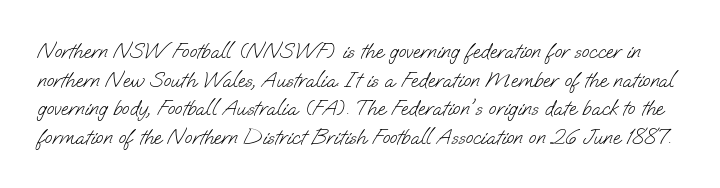
Q: Is the text bold? A: No.
Q: Is the text underlined? A: No.
Q: Is the spacing between letters normal or unusually wide? A: Normal.
Q: Is the spacing between lines tight, normal or loose? A: Normal.
